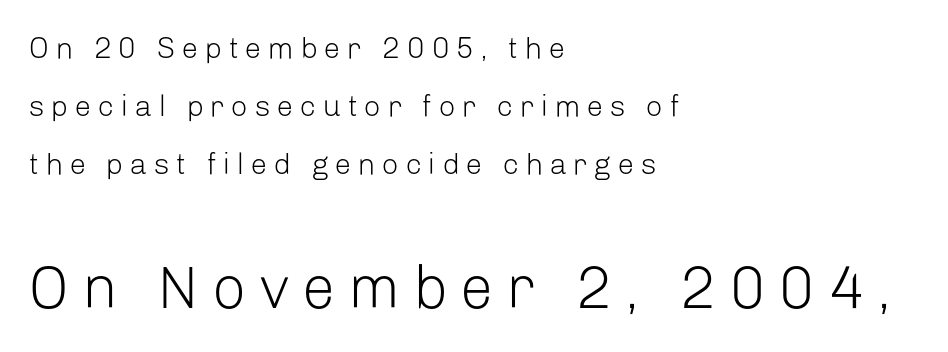
Characters remain perfectly vertical along every line. You can tell from the bare stems that sans-serif type was used. Caption: expanded tracking, letters set apart. Letters have the restrained weight of plain body copy at most.
